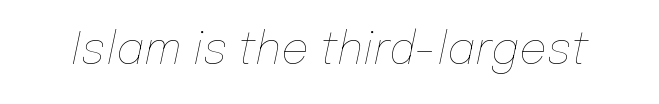
{"italic": "yes", "lean": "right", "slant_degrees": 12, "bold": "no", "weight": "thin", "width": "normal", "stroke_contrast": "low", "x_height": "medium", "monospaced": "no", "underline": "no", "letter_spacing": "normal", "letter_spacing_em": 0.0, "glyph_px": 44}
